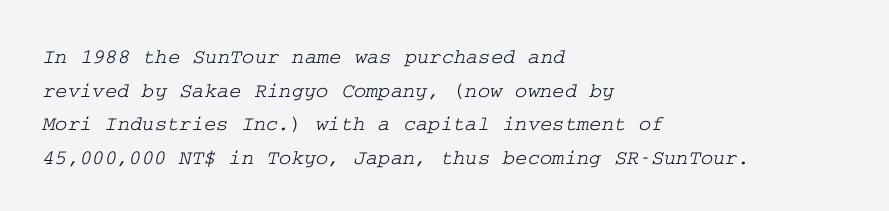
Q: Is the text underlined? A: No.
Q: How is the paragraph aligned? A: Left-aligned.
Q: Is the spacing between letters normal or unusually wide? A: Normal.
Q: Is the spacing between lines tight, normal or loose? A: Normal.
